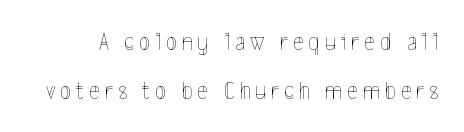
Q: Is the text bold? A: No.
Q: Is the text italic (slanted)? A: No, it is upright.
Q: Is the text underlined? A: No.
Q: Is the spacing between letters normal or unusually wide? A: Unusually wide.
Q: Is the spacing between lines tight, normal or loose? A: Loose.
